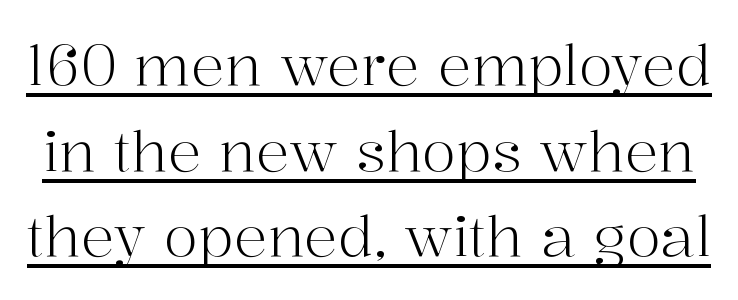
{"serif": "yes", "italic": "no", "bold": "no", "weight": "light", "width": "normal", "stroke_contrast": "high", "x_height": "medium", "monospaced": "no", "underline": "yes", "line_spacing": "normal", "line_spacing_ratio": 1.53, "letter_spacing": "normal", "letter_spacing_em": 0.0, "glyph_px": 56}
